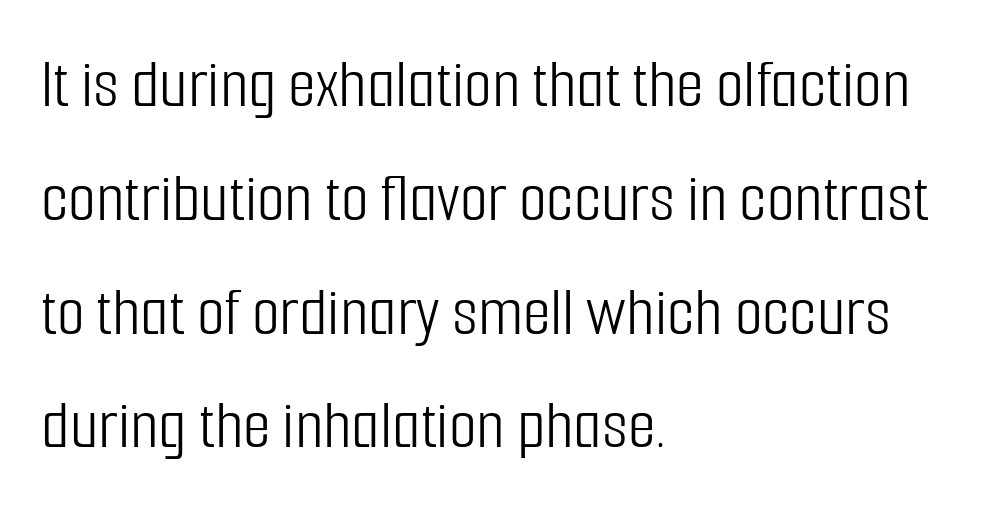
{"serif": "no", "italic": "no", "bold": "no", "weight": "light", "width": "condensed", "stroke_contrast": "low", "x_height": "medium", "monospaced": "no", "underline": "no", "align": "left", "line_spacing": "normal", "line_spacing_ratio": 1.58, "letter_spacing": "normal", "letter_spacing_em": 0.0, "glyph_px": 72}
